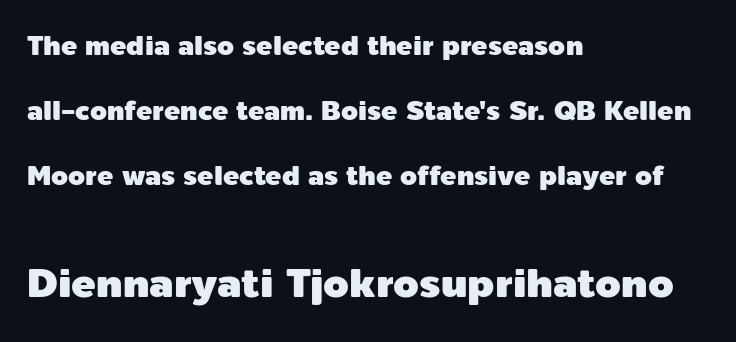
The image shows 41 px sans-serif type, upright; set left-aligned, loose line spacing (2.4x), normal letter spacing, not underlined; the second (bottom) block is 1.52x larger; a medium x-height.
